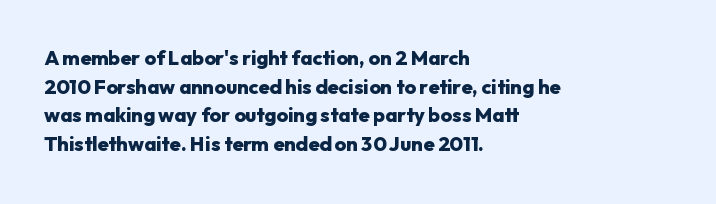
{"italic": "no", "bold": "yes", "underline": "no", "align": "left", "line_spacing": "normal", "line_spacing_ratio": 1.43, "letter_spacing": "normal", "letter_spacing_em": 0.0, "glyph_px": 20}
